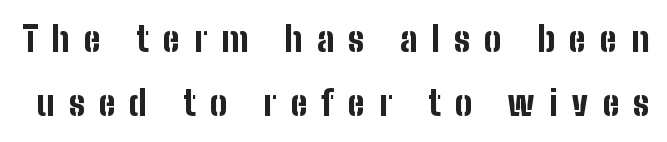
The image shows 34 px bold, condensed sans-serif type, upright; set line spacing 1.88x, unusually wide letter spacing (+0.42 em), not underlined; low stroke contrast and a medium x-height.
